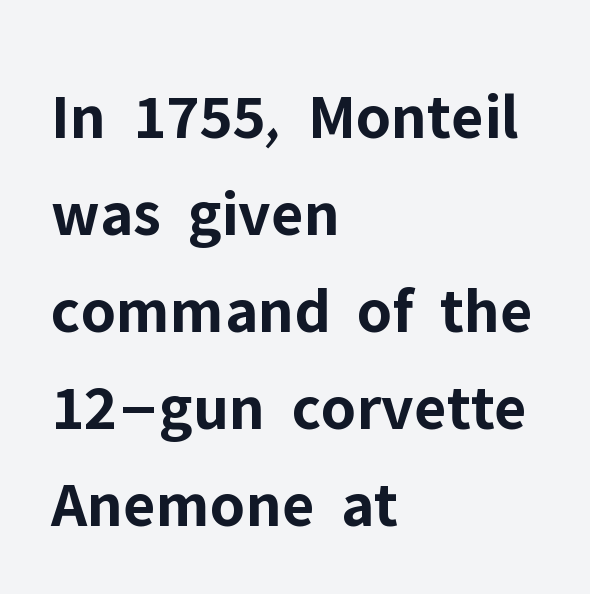
{"serif": "no", "italic": "no", "bold": "yes", "weight": "bold", "width": "normal", "stroke_contrast": "low", "x_height": "medium", "monospaced": "no", "underline": "no", "align": "left", "line_spacing": "normal", "line_spacing_ratio": 1.47, "letter_spacing": "normal", "letter_spacing_em": 0.0, "glyph_px": 66}
